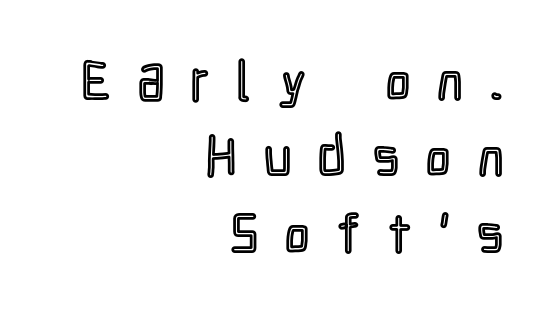
{"italic": "no", "width": "condensed", "x_height": "medium", "monospaced": "no", "underline": "no", "align": "right", "line_spacing": "normal", "line_spacing_ratio": 1.39, "letter_spacing": "wide", "letter_spacing_em": 0.5, "glyph_px": 55}
